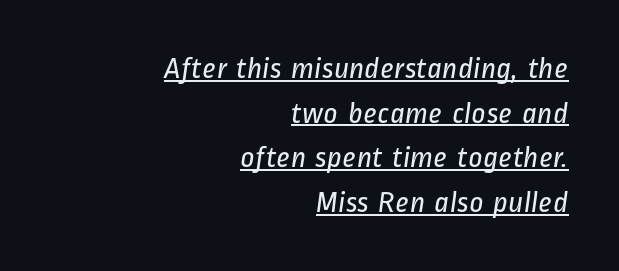
{"serif": "no", "bold": "no", "weight": "regular", "width": "condensed", "stroke_contrast": "low", "x_height": "medium", "monospaced": "no", "underline": "yes", "align": "right", "line_spacing": "normal", "line_spacing_ratio": 1.44, "letter_spacing": "normal", "letter_spacing_em": 0.0, "glyph_px": 31}
